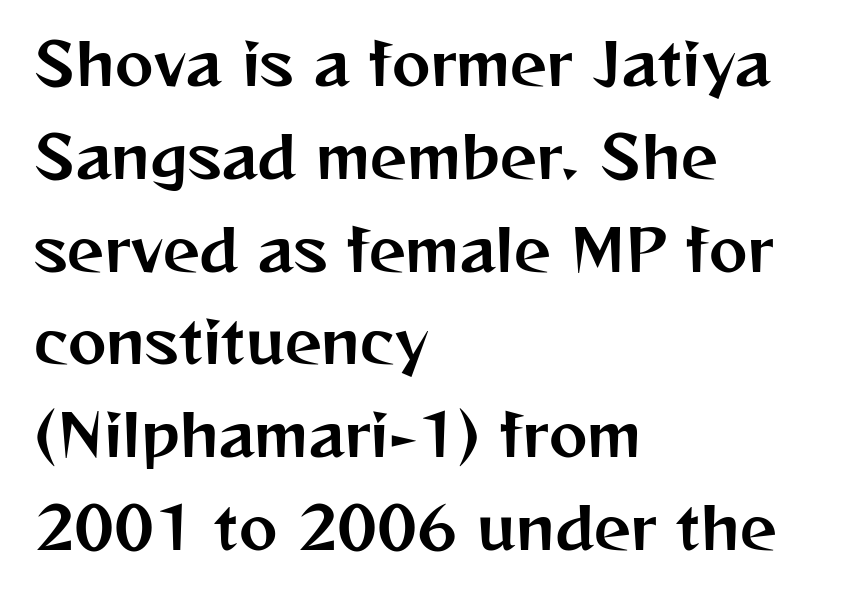
{"serif": "no", "italic": "no", "width": "normal", "stroke_contrast": "medium", "x_height": "medium", "monospaced": "no", "underline": "no", "align": "left", "line_spacing": "normal", "line_spacing_ratio": 1.6, "letter_spacing": "normal", "letter_spacing_em": 0.0, "glyph_px": 58}
